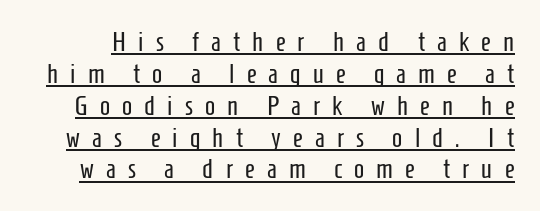
The image shows 27 px text type, upright; set line spacing 1.18x, unusually wide letter spacing (+0.45 em), underlined.
